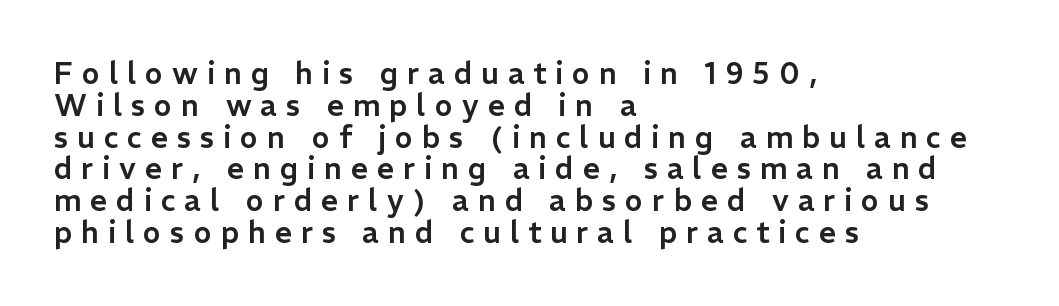
The image shows 30 px sans-serif type, upright; set left-aligned, tight line spacing (1.06x), unusually wide letter spacing (+0.3 em), not underlined; low stroke contrast and a medium x-height.
